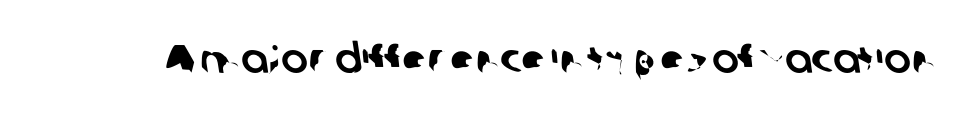
The face used here is proportionally spaced, like ordinary book or web type. The letters carry no serifs — their stems end cleanly without finishing strokes. Each row of text sits above clean, open space. The tracking reads as untouched default to a designer's eye.
